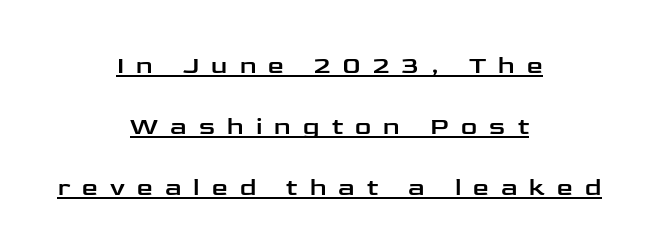
{"italic": "no", "underline": "yes", "align": "center", "line_spacing": "loose", "line_spacing_ratio": 2.44, "letter_spacing": "wide", "letter_spacing_em": 0.49, "glyph_px": 25}
